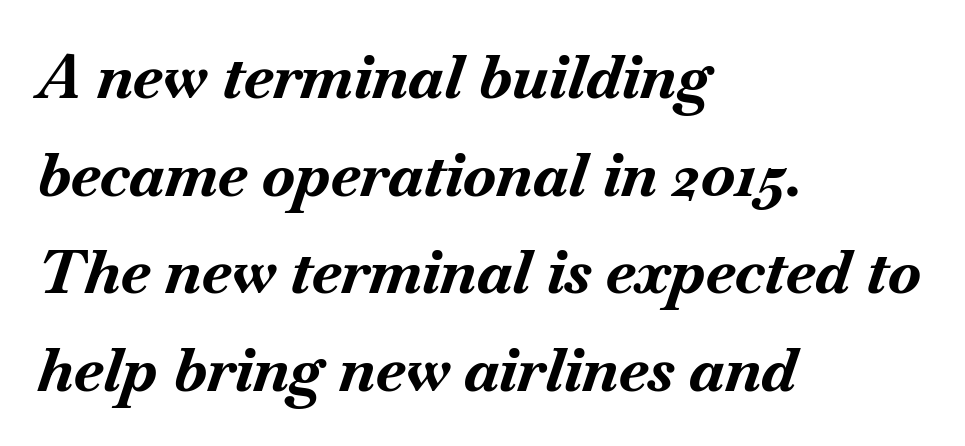
The image shows 61 px bold type, italic (leaning right); set left-aligned, normal line spacing (1.6x), normal letter spacing, not underlined; medium stroke contrast and a small x-height.
